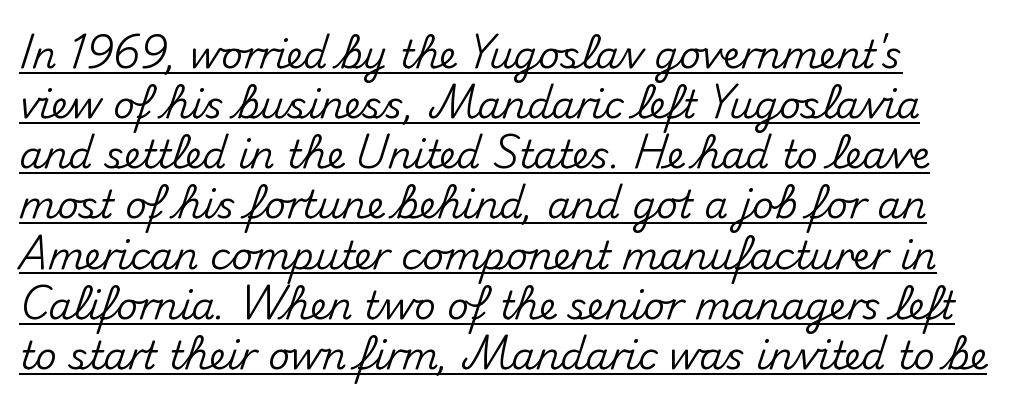
{"serif": "no", "width": "normal", "stroke_contrast": "medium", "x_height": "small", "monospaced": "no", "underline": "yes", "line_spacing": "normal", "line_spacing_ratio": 1.32, "letter_spacing": "normal", "letter_spacing_em": 0.0, "glyph_px": 38}
